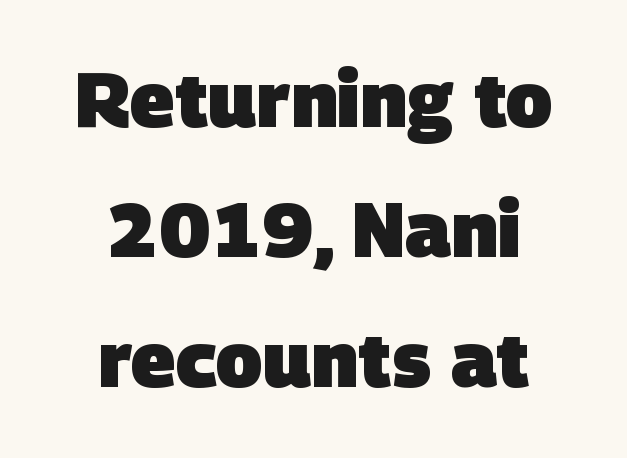
These lines are rendered in a variable-pitch font. The passage is arranged like a title page — every line centered. Stroke thickness is high; the sample reads as a true bold. Vertically, the passage feels balanced, rows spaced as you'd expect.
